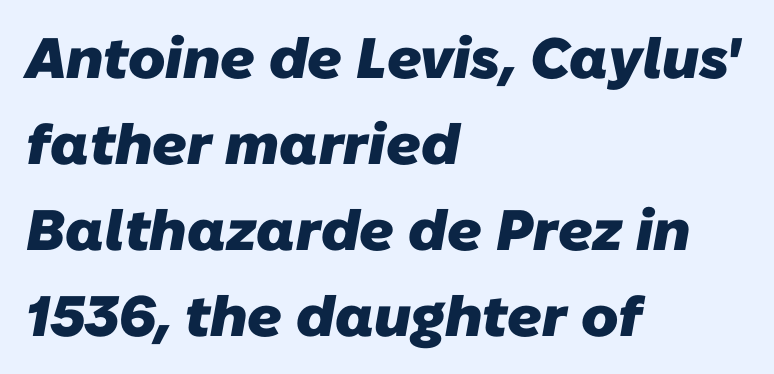
Stroke terminals: plain, sans-serif. You could not count columns in this text — the font is proportionally spaced. Layout note: lines flush left. Does the weight exceed regular? Yes, all the way to bold. Has an underline been added? It has not. Short note: letters normally spaced.
